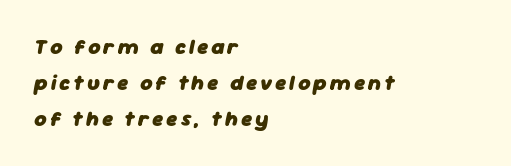
Decoration check: the copy has no underline. The font's italic variant was chosen for this text. Summary of weight: heavy, a full bold. Line starts are locked; line ends wander.
